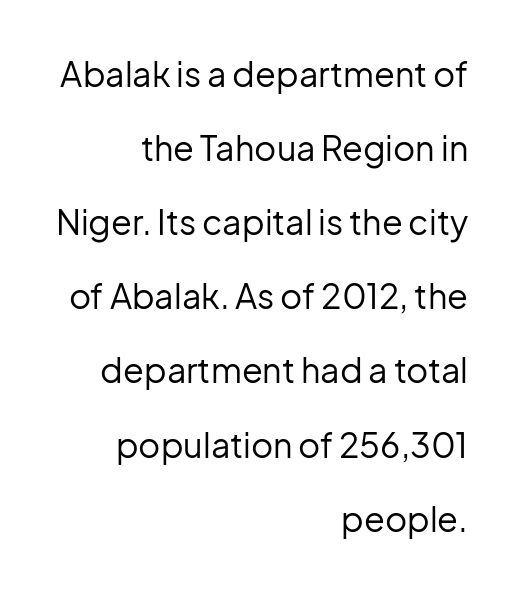
The image shows 34 px regular-weight sans-serif type, upright; set right-aligned, loose line spacing (2.18x), normal letter spacing, not underlined; low stroke contrast and a medium x-height.
